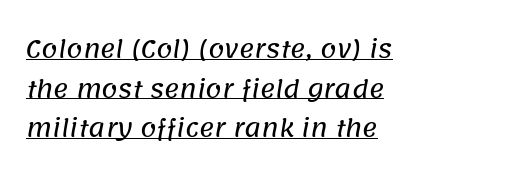
Q: Is the text underlined? A: Yes.
Q: How is the paragraph aligned? A: Left-aligned.
Q: Is the spacing between letters normal or unusually wide? A: Normal.
